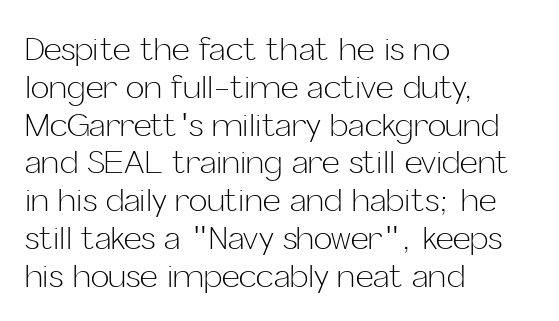
{"serif": "no", "italic": "no", "bold": "no", "weight": "light", "width": "normal", "stroke_contrast": "low", "x_height": "medium", "monospaced": "no", "underline": "no", "align": "left", "line_spacing_ratio": 1.22, "letter_spacing": "normal", "letter_spacing_em": 0.0, "glyph_px": 31}
